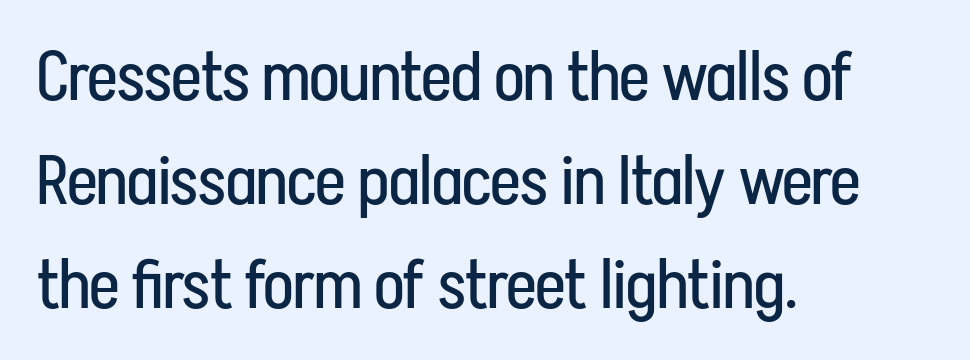
{"serif": "no", "italic": "no", "bold": "no", "weight": "regular", "width": "condensed", "stroke_contrast": "low", "x_height": "medium", "monospaced": "no", "underline": "no", "align": "left", "line_spacing": "normal", "line_spacing_ratio": 1.51, "letter_spacing": "normal", "letter_spacing_em": 0.0, "glyph_px": 69}
